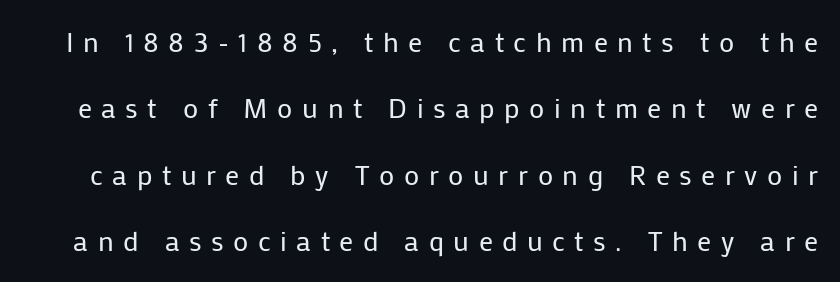
The image shows 28 px regular-weight sans-serif type, upright; set loose line spacing (2.37x), unusually wide letter spacing (+0.34 em), not underlined; low stroke contrast and a medium x-height.
